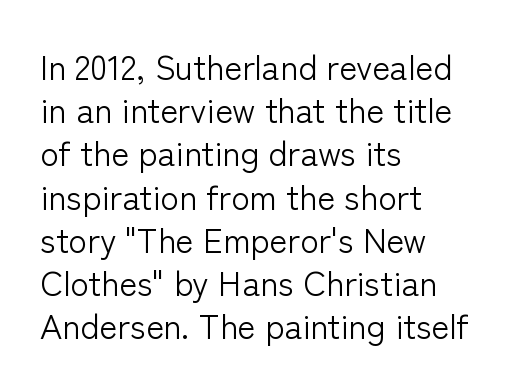
You could call the tracking neutral — neither tight nor loose. Classification — sans serif. Whoever set this chose a conventional vertical rhythm. The baseline area is clear. The letters advance in unequal steps, a hallmark of proportional type.
